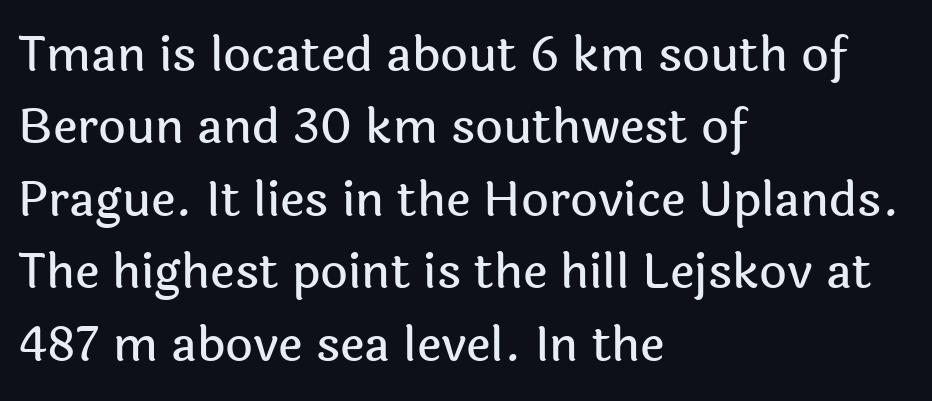
In terms of posture, this sample is upright. The passage is arranged the way most books set body copy — flush left. Observe the absence of serifs on each vertical stroke in this sample. Reading down the column, the eye jumps a familiar distance to each next line.
